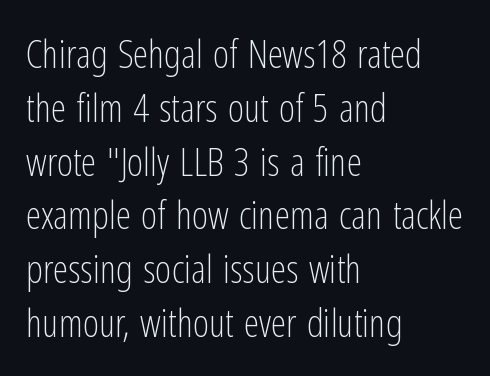
The image shows 39 px light, condensed sans-serif type, upright; set left-aligned, normal line spacing (1.38x), normal letter spacing, not underlined; low stroke contrast and a medium x-height.
